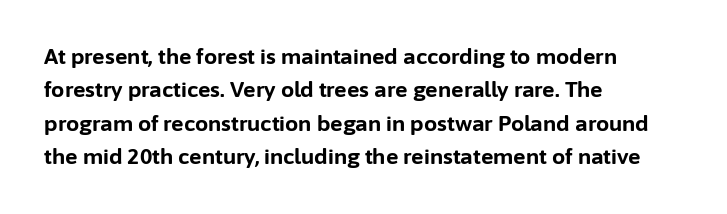
Q: Is the text bold? A: Yes.
Q: Is the text italic (slanted)? A: No, it is upright.
Q: Is the text underlined? A: No.
Q: How is the paragraph aligned? A: Left-aligned.
Q: Is the spacing between letters normal or unusually wide? A: Normal.
Q: Is the spacing between lines tight, normal or loose? A: Normal.
